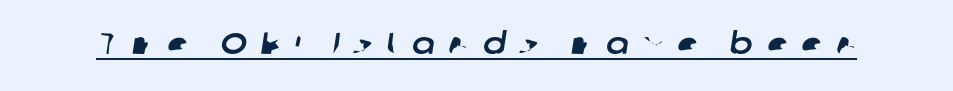
Q: Is the typeface a serif or a sans-serif typeface? A: Sans-serif.
Q: Is the text underlined? A: Yes.
Q: Is the spacing between letters normal or unusually wide? A: Unusually wide.
Q: Width (condensed, normal, or wide)? A: Normal.
Q: Stroke contrast? A: Low.
Q: x-height? A: Medium.
Q: Monospaced? A: No.
